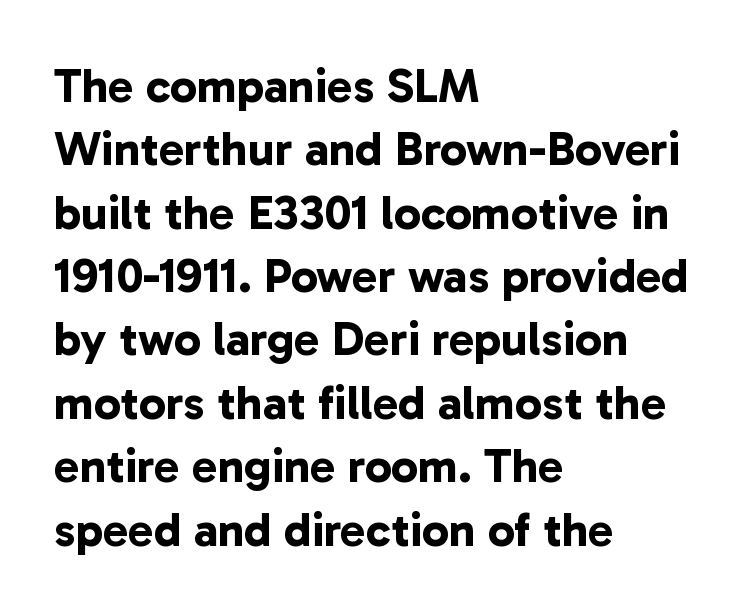
The rendering keeps characters at their native spacing. The passage shown is typeset with a sans-serif family. Interline gaps are of average width in this sample. Bold? Absolutely — the strokes are thick and heavy. The passage shown is not underscored anywhere.
